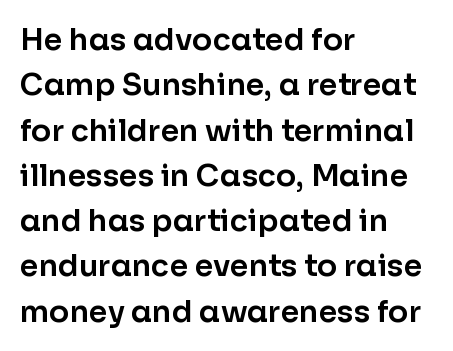
Q: Is the text italic (slanted)? A: No, it is upright.
Q: Is the typeface a serif or a sans-serif typeface? A: Sans-serif.
Q: Is the text underlined? A: No.
Q: How is the paragraph aligned? A: Left-aligned.
Q: Is the spacing between letters normal or unusually wide? A: Normal.
Q: Is the spacing between lines tight, normal or loose? A: Normal.
Q: Width (condensed, normal, or wide)? A: Normal.
Q: Stroke contrast? A: Low.
Q: x-height? A: Medium.
Q: Monospaced? A: No.
